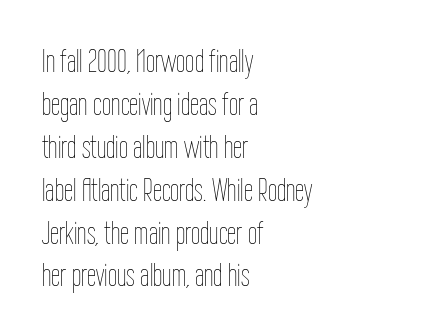
Q: Is the text bold? A: No.
Q: Is the text italic (slanted)? A: No, it is upright.
Q: Is the text underlined? A: No.
Q: How is the paragraph aligned? A: Left-aligned.
Q: Is the spacing between letters normal or unusually wide? A: Normal.
Q: Is the spacing between lines tight, normal or loose? A: Normal.
Q: Width (condensed, normal, or wide)? A: Condensed.
Q: Stroke contrast? A: Low.
Q: x-height? A: Medium.
Q: Monospaced? A: No.
